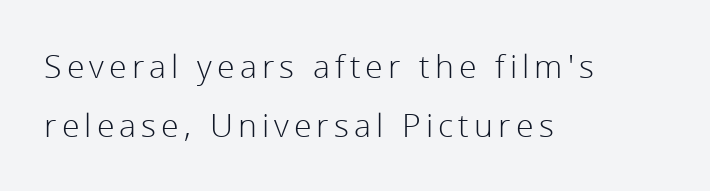
Check the space under the baseline: it is left empty. The letters stand upright; this is a roman face. The letters advance in unequal steps, a hallmark of proportional type. Notice how the passage keeps a crisp vertical edge on the left only.
